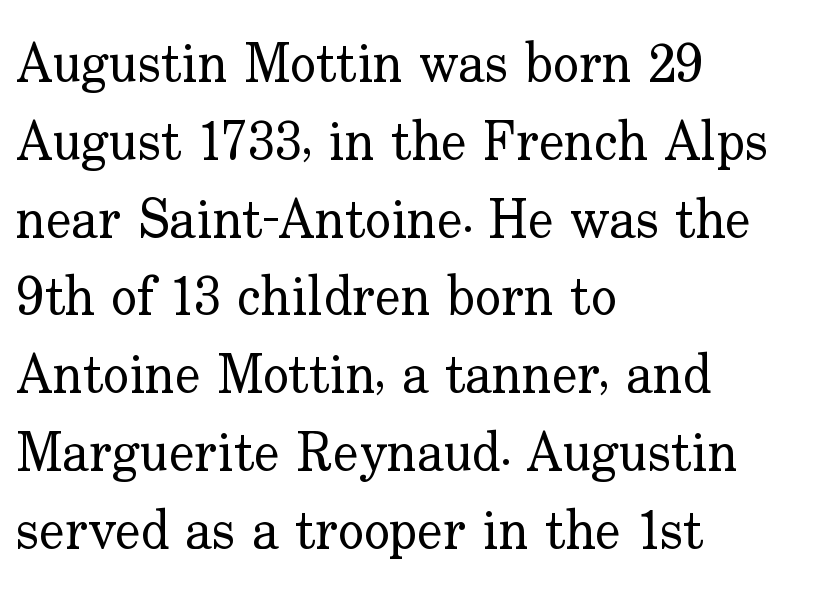
The image shows 54 px regular-weight serif type, upright; set left-aligned, normal line spacing (1.44x), normal letter spacing, not underlined; low stroke contrast and a small x-height.
